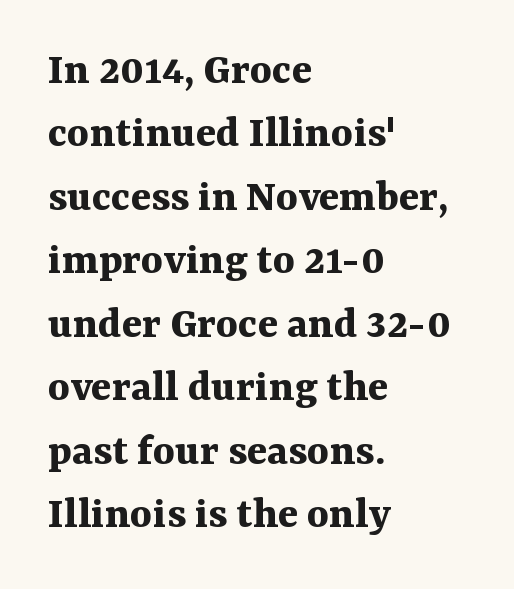
The image shows 47 px bold serif type, upright; set left-aligned, normal line spacing (1.35x), normal letter spacing, not underlined; medium stroke contrast and a medium x-height.
